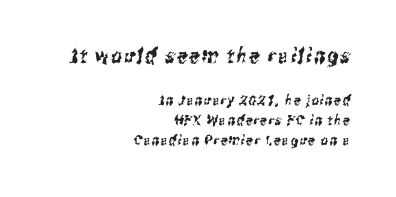
The image shows 21 px text type; set right-aligned, normal line spacing (1.44x), not underlined; the first (top) block is 1.5x larger.
